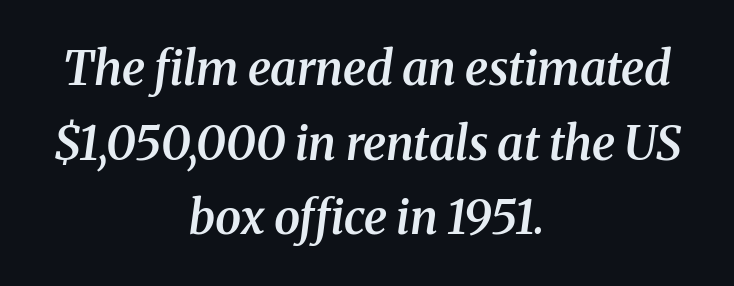
{"serif": "yes", "italic": "yes", "lean": "right", "slant_degrees": 8, "bold": "semi", "weight": "semibold", "width": "normal", "stroke_contrast": "medium", "x_height": "medium", "monospaced": "no", "underline": "no", "align": "center", "line_spacing": "normal", "line_spacing_ratio": 1.59, "letter_spacing": "normal", "letter_spacing_em": 0.0, "glyph_px": 47}
